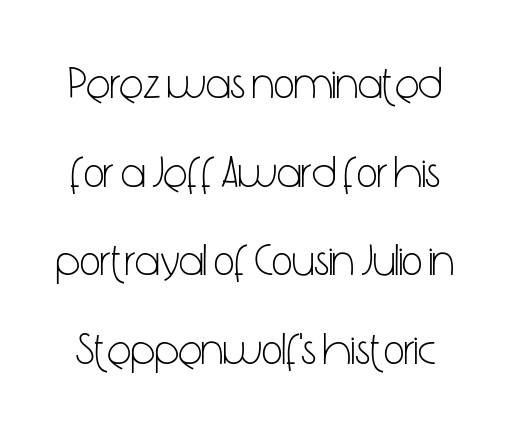
Q: Is the text bold? A: No.
Q: Is the text italic (slanted)? A: No, it is upright.
Q: Is the typeface a serif or a sans-serif typeface? A: Sans-serif.
Q: Is the text underlined? A: No.
Q: Is the spacing between letters normal or unusually wide? A: Normal.
Q: Is the spacing between lines tight, normal or loose? A: Loose.
Q: Width (condensed, normal, or wide)? A: Condensed.
Q: Stroke contrast? A: Low.
Q: x-height? A: Medium.
Q: Monospaced? A: No.
